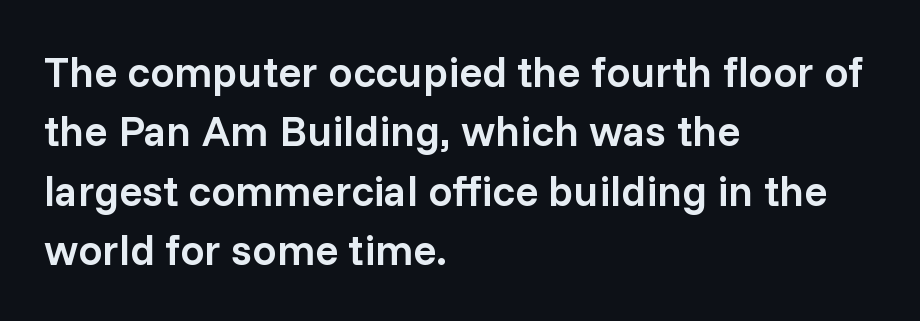
{"serif": "no", "italic": "no", "bold": "semi", "weight": "semibold", "width": "normal", "stroke_contrast": "low", "x_height": "medium", "monospaced": "no", "underline": "no", "align": "left", "line_spacing": "normal", "line_spacing_ratio": 1.38, "letter_spacing": "normal", "letter_spacing_em": 0.0, "glyph_px": 43}
